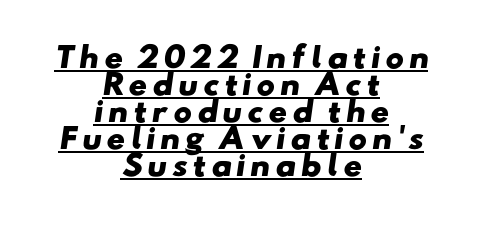
The image shows 28 px heavy, wide sans-serif type; set centered, tight line spacing (0.96x), underlined; low stroke contrast and a small x-height.
